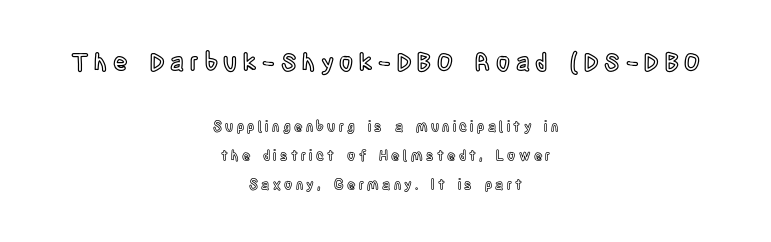
The image shows 24 px text type, upright; set centered, loose line spacing (2.07x), unusually wide letter spacing (+0.24 em), not underlined; the first (top) block is 1.71x larger.
